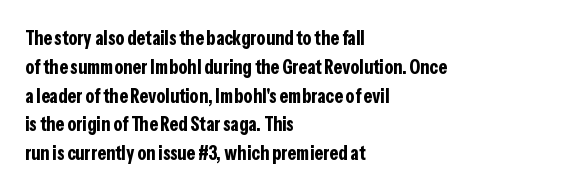
{"italic": "no", "bold": "yes", "underline": "no", "align": "left", "line_spacing": "normal", "line_spacing_ratio": 1.44, "letter_spacing": "normal", "letter_spacing_em": 0.0, "glyph_px": 20}
